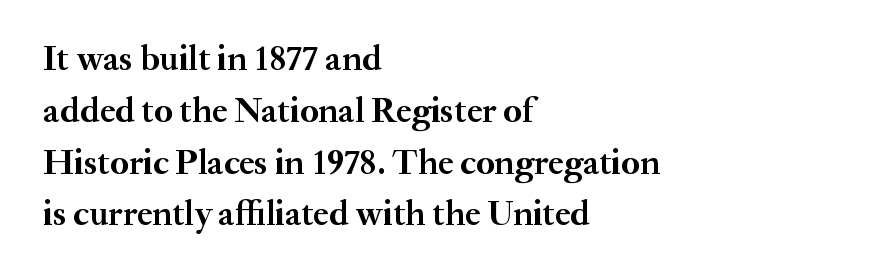
Q: Is the text bold? A: Yes.
Q: Is the text italic (slanted)? A: No, it is upright.
Q: Is the typeface a serif or a sans-serif typeface? A: Serif.
Q: Is the text underlined? A: No.
Q: How is the paragraph aligned? A: Left-aligned.
Q: Is the spacing between letters normal or unusually wide? A: Normal.
Q: Is the spacing between lines tight, normal or loose? A: Normal.
Q: Width (condensed, normal, or wide)? A: Normal.
Q: Stroke contrast? A: Medium.
Q: x-height? A: Small.
Q: Monospaced? A: No.
